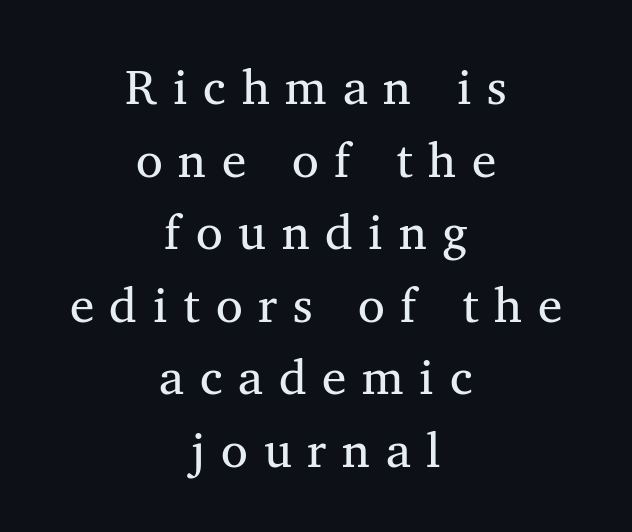
The letters are spread apart with noticeably loose tracking. Serif or sans? Serif — the stroke terminals have little feet. A normal amount of white space separates one row of letters from the next. Compared with a flush-left layout, this one balances lines on the center instead.
